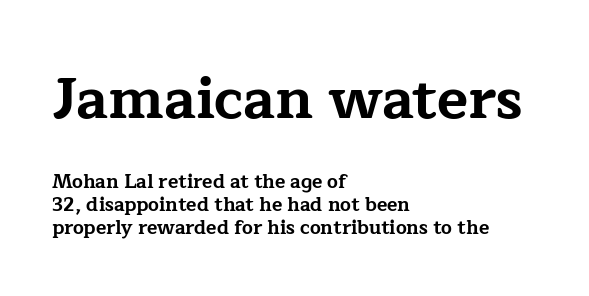
Q: Is the text bold? A: Yes.
Q: Is the text italic (slanted)? A: No, it is upright.
Q: Is the typeface a serif or a sans-serif typeface? A: Serif.
Q: Is the text underlined? A: No.
Q: How is the paragraph aligned? A: Left-aligned.
Q: Is the spacing between letters normal or unusually wide? A: Normal.
Q: Which block of text is set in a larger size, the first (top) or the second (bottom)? A: The first (top) one.
Q: Width (condensed, normal, or wide)? A: Wide.
Q: Stroke contrast? A: Low.
Q: x-height? A: Medium.
Q: Monospaced? A: No.
